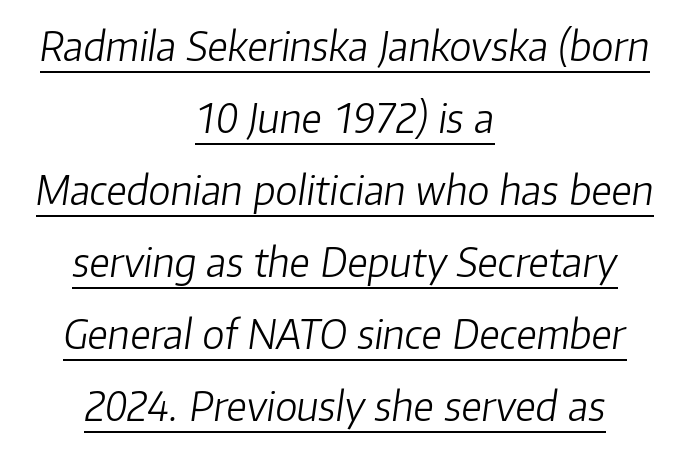
{"italic": "yes", "lean": "right", "slant_degrees": 8, "bold": "no", "weight": "light", "width": "normal", "stroke_contrast": "low", "x_height": "medium", "monospaced": "no", "underline": "yes", "align": "center", "line_spacing_ratio": 1.8, "letter_spacing": "normal", "letter_spacing_em": 0.0, "glyph_px": 40}
